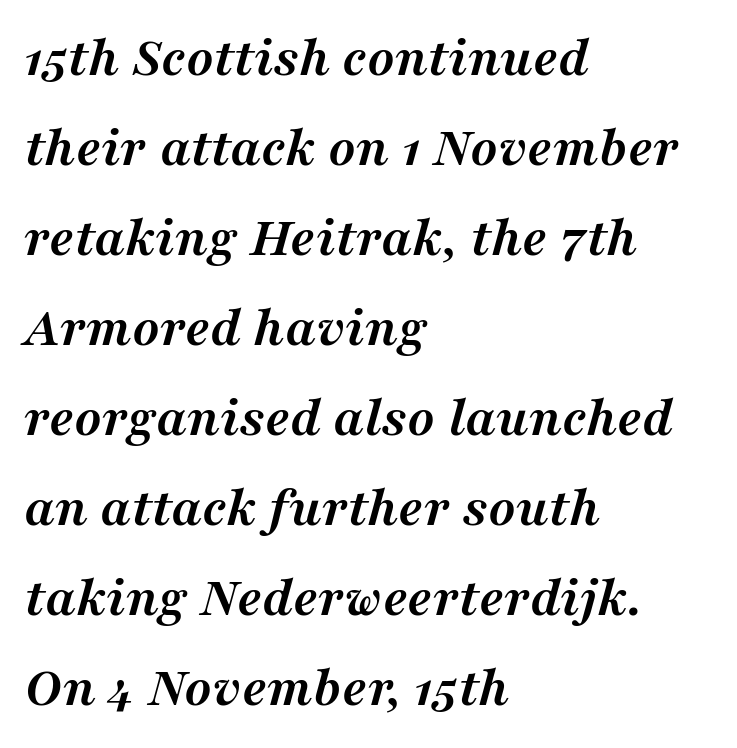
{"serif": "yes", "italic": "yes", "lean": "right", "slant_degrees": 16, "bold": "yes", "weight": "semibold", "width": "normal", "stroke_contrast": "medium", "x_height": "medium", "monospaced": "no", "underline": "no", "align": "left", "line_spacing": "normal", "line_spacing_ratio": 1.58, "letter_spacing": "normal", "letter_spacing_em": 0.0, "glyph_px": 57}
